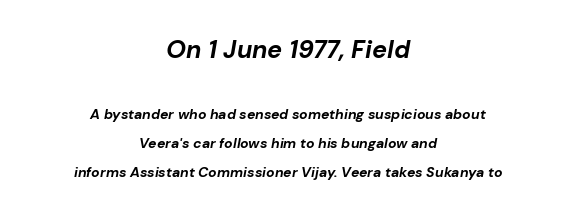
The initial chunk of copy outweighs the following chunk in type size. Does extra space separate the letters? No, they use regular spacing. Honestly, the rows look like they've been pulled way apart. On the weight axis this lands at bold, roughly 700. Designer's note — italics engaged. Notice how the passage keeps no hard edge, just a central spine.
